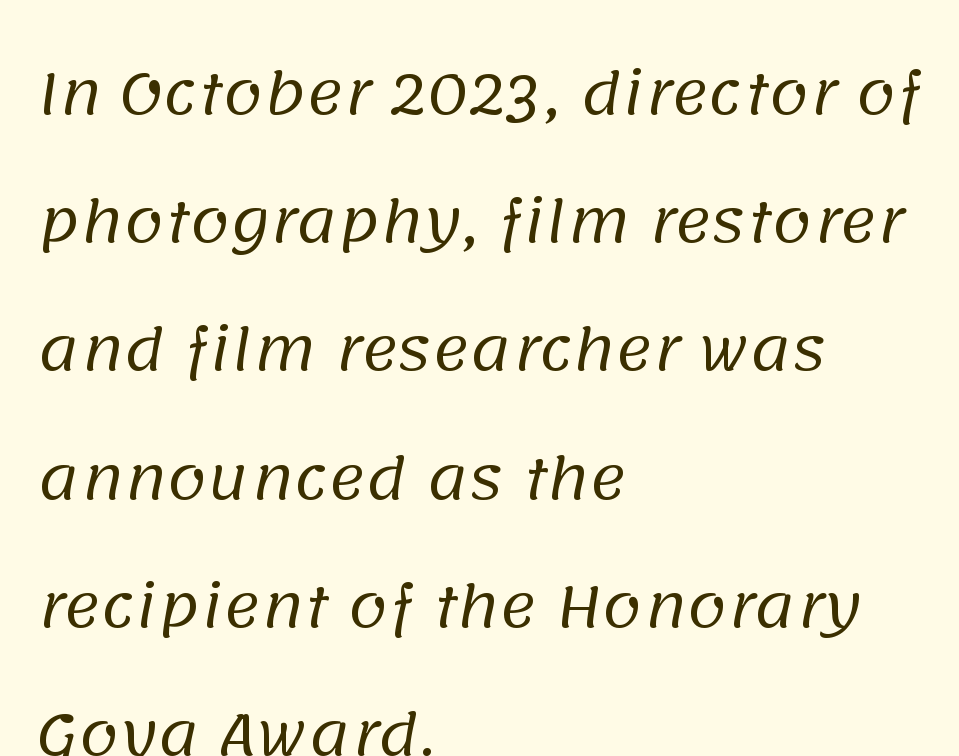
Q: Is the text bold? A: No.
Q: Is the typeface a serif or a sans-serif typeface? A: Sans-serif.
Q: Is the text underlined? A: No.
Q: How is the paragraph aligned? A: Left-aligned.
Q: Is the spacing between letters normal or unusually wide? A: Normal.
Q: Is the spacing between lines tight, normal or loose? A: Loose.
Q: Width (condensed, normal, or wide)? A: Normal.
Q: Stroke contrast? A: Low.
Q: x-height? A: Large.
Q: Monospaced? A: No.
